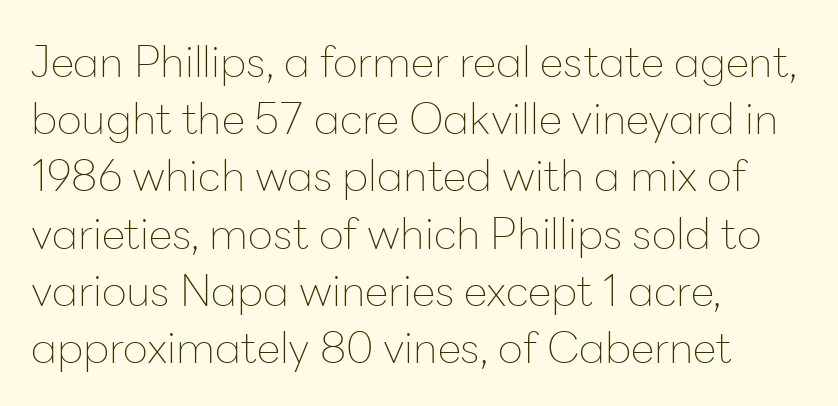
Short note: letters normally spaced. Classification — sans serif. The space beneath each line is pristine and unruled. Does the copy run flush right? No — it runs flush left. Proportional: the letters do not fall into vertical columns. Heaviness? Minimal to ordinary, like unemphasized prose.
